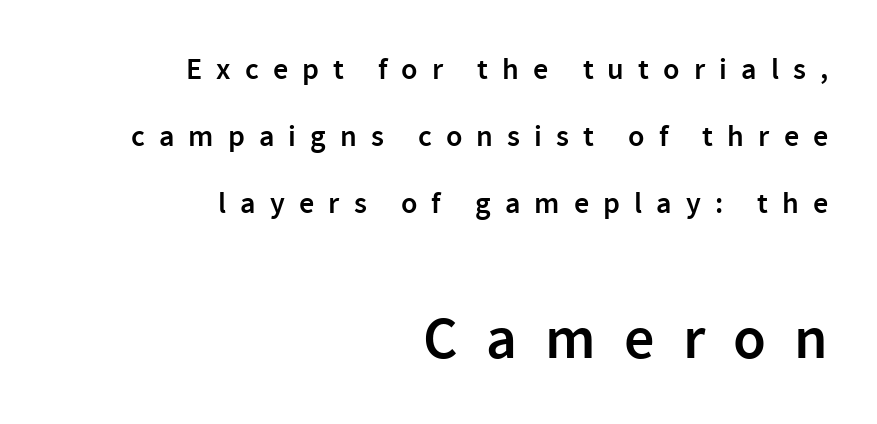
Q: Is the text bold? A: Semi-bold.
Q: Is the text italic (slanted)? A: No, it is upright.
Q: Is the typeface a serif or a sans-serif typeface? A: Sans-serif.
Q: Is the text underlined? A: No.
Q: How is the paragraph aligned? A: Right-aligned.
Q: Is the spacing between letters normal or unusually wide? A: Unusually wide.
Q: Is the spacing between lines tight, normal or loose? A: Loose.
Q: Which block of text is set in a larger size, the first (top) or the second (bottom)? A: The second (bottom) one.
Q: Width (condensed, normal, or wide)? A: Normal.
Q: x-height? A: Medium.
Q: Monospaced? A: No.
